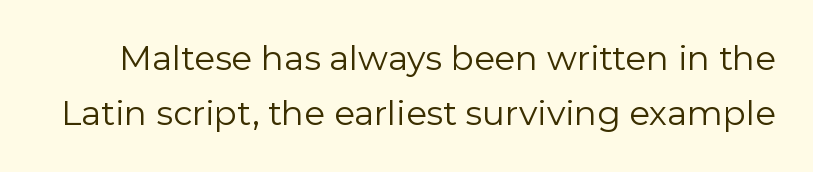
No chunkiness to these letters — they're not bold. These lines are composed in type without serifs. Has an underline been added? It has not. Notice how the stems are strictly vertical — no italics here. Each letter keeps its own natural width here, so spacing adapts to shape.
